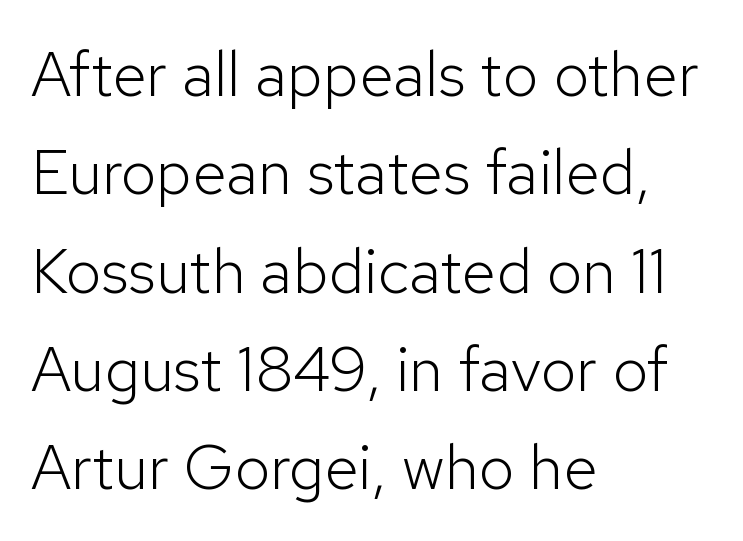
The image shows 63 px light sans-serif type, upright; set left-aligned, normal line spacing (1.56x), normal letter spacing, not underlined; low stroke contrast and a medium x-height.
